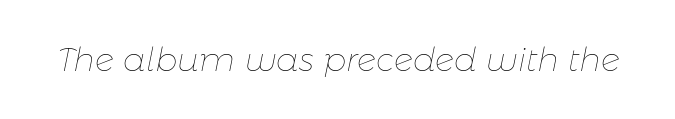
The image shows 33 px thin type, italic (leaning right); set normal letter spacing, not underlined; low stroke contrast and a medium x-height.
